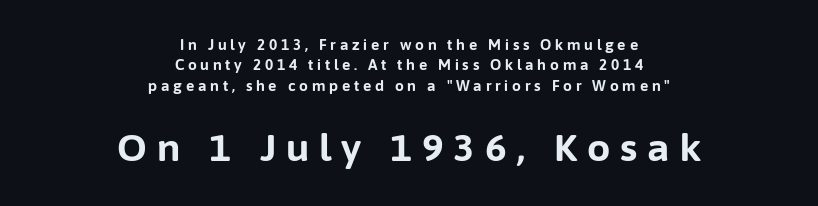
Q: Is the text bold? A: Yes.
Q: Is the text italic (slanted)? A: No, it is upright.
Q: Is the typeface a serif or a sans-serif typeface? A: Sans-serif.
Q: Is the text underlined? A: No.
Q: How is the paragraph aligned? A: Centered.
Q: Is the spacing between letters normal or unusually wide? A: Unusually wide.
Q: Is the spacing between lines tight, normal or loose? A: Normal.
Q: Which block of text is set in a larger size, the first (top) or the second (bottom)? A: The second (bottom) one.
Q: Width (condensed, normal, or wide)? A: Normal.
Q: Stroke contrast? A: Low.
Q: x-height? A: Medium.
Q: Monospaced? A: No.
